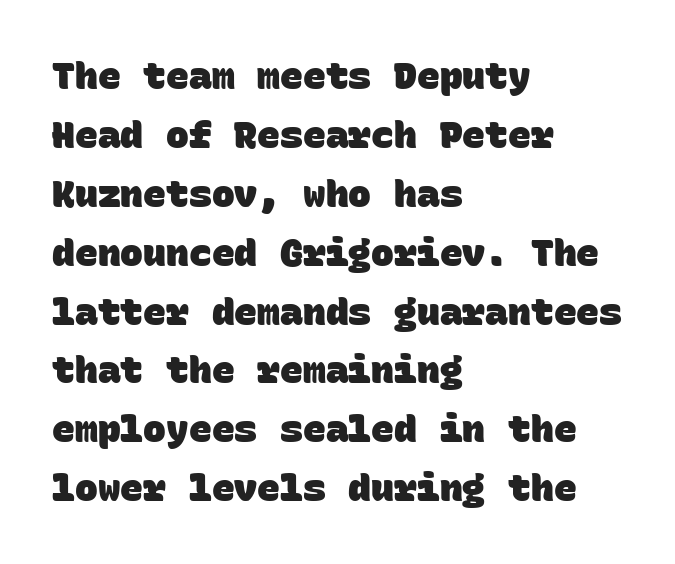
Evenly set lines give the paragraph a standard silhouette. Is the letter spacing exaggerated? No — it looks like the ordinary default. Do the characters align in a grid? Yes, the font is monospaced. Descender tails drop into unmarked territory.
